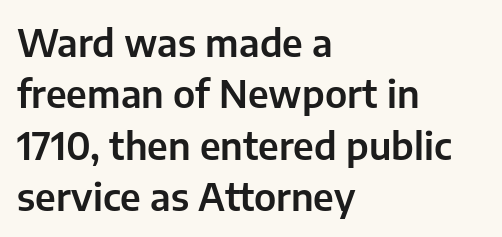
The image shows 38 px sans-serif type, upright; set left-aligned, normal line spacing (1.35x), normal letter spacing, not underlined; low stroke contrast and a medium x-height.
